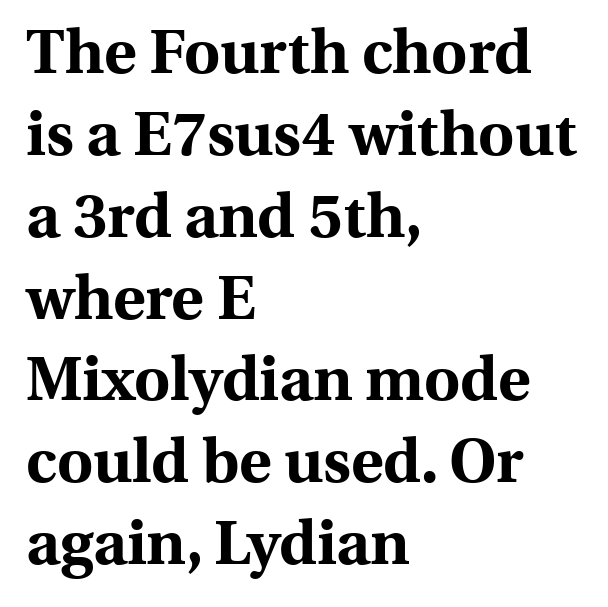
{"serif": "yes", "italic": "no", "bold": "yes", "weight": "bold", "width": "normal", "x_height": "medium", "monospaced": "no", "underline": "no", "align": "left", "line_spacing": "normal", "line_spacing_ratio": 1.32, "letter_spacing": "normal", "letter_spacing_em": 0.0, "glyph_px": 62}
